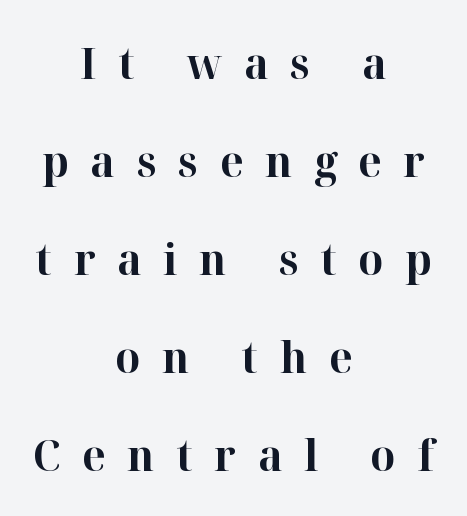
{"serif": "yes", "italic": "no", "bold": "yes", "weight": "bold", "width": "normal", "stroke_contrast": "high", "x_height": "medium", "monospaced": "no", "underline": "no", "align": "center", "line_spacing": "loose", "line_spacing_ratio": 2.23, "letter_spacing": "wide", "letter_spacing_em": 0.49, "glyph_px": 44}
